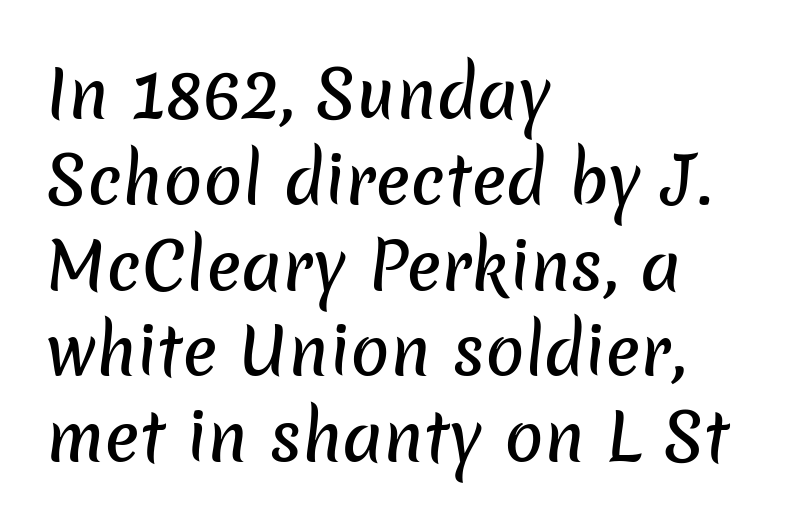
{"serif": "no", "width": "normal", "stroke_contrast": "low", "x_height": "medium", "monospaced": "no", "underline": "no", "align": "left", "line_spacing": "normal", "line_spacing_ratio": 1.32, "letter_spacing": "normal", "letter_spacing_em": 0.0, "glyph_px": 65}
